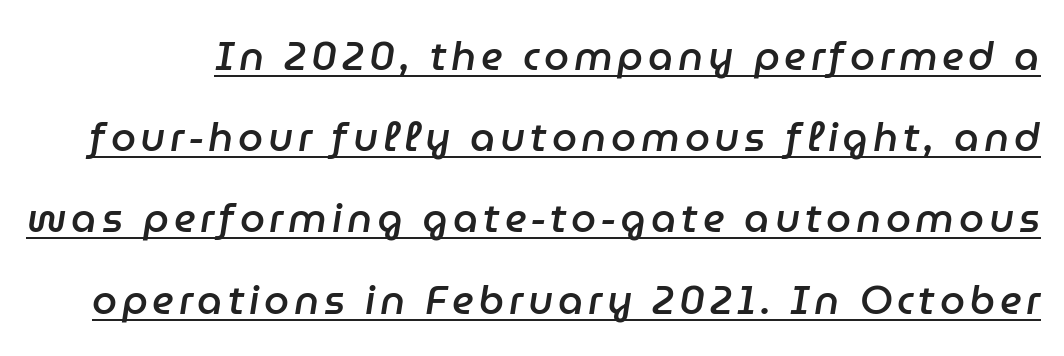
Emphasis-style slanted type is in use. The passage shown is typed in a proportional face where columns would drift. Decoration check: the copy is underlined. How would I describe the line gaps? Wide and relaxed.
